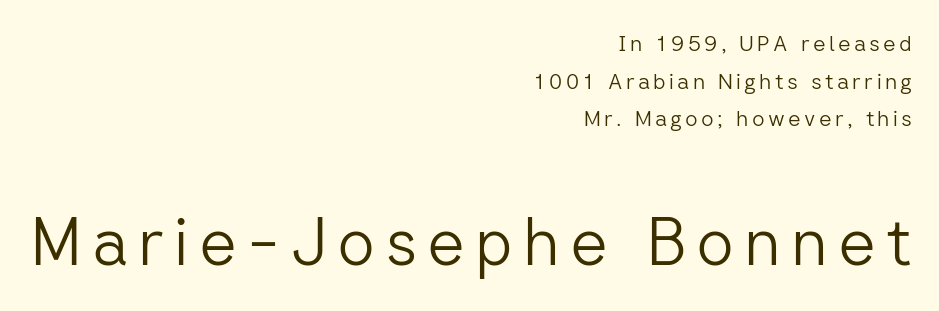
Q: Is the text bold? A: No.
Q: Is the text italic (slanted)? A: No, it is upright.
Q: Is the typeface a serif or a sans-serif typeface? A: Sans-serif.
Q: Is the text underlined? A: No.
Q: How is the paragraph aligned? A: Right-aligned.
Q: Which block of text is set in a larger size, the first (top) or the second (bottom)? A: The second (bottom) one.
Q: Width (condensed, normal, or wide)? A: Normal.
Q: Stroke contrast? A: Low.
Q: x-height? A: Medium.
Q: Monospaced? A: No.
